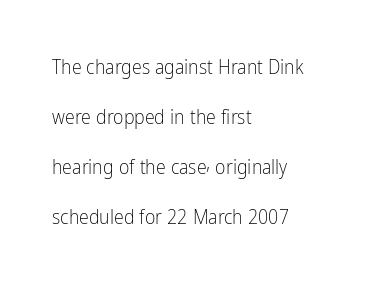
Q: Is the text bold? A: No.
Q: Is the text italic (slanted)? A: No, it is upright.
Q: Is the text underlined? A: No.
Q: How is the paragraph aligned? A: Left-aligned.
Q: Is the spacing between letters normal or unusually wide? A: Normal.
Q: Is the spacing between lines tight, normal or loose? A: Loose.
